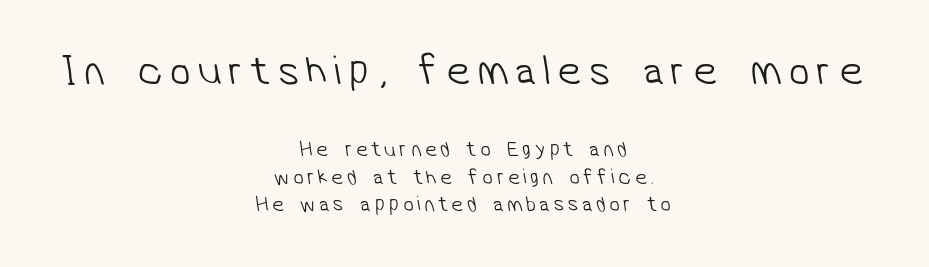
Whoever set this made the first block the dominant, larger element. Think of a printed novel: that variable character pitch is what you see here. The specimen omits any rule beneath the text block's lines. I'd call this a sans setting — the letters go barefoot. Summary of vertical rhythm: regular, with standard interline spacing. Does the copy run flush right? No — it is centered line by line.
